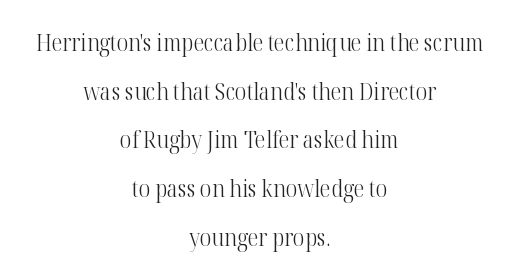
Q: Is the text bold? A: No.
Q: Is the text italic (slanted)? A: No, it is upright.
Q: Is the text underlined? A: No.
Q: How is the paragraph aligned? A: Centered.
Q: Is the spacing between letters normal or unusually wide? A: Normal.
Q: Is the spacing between lines tight, normal or loose? A: Loose.
